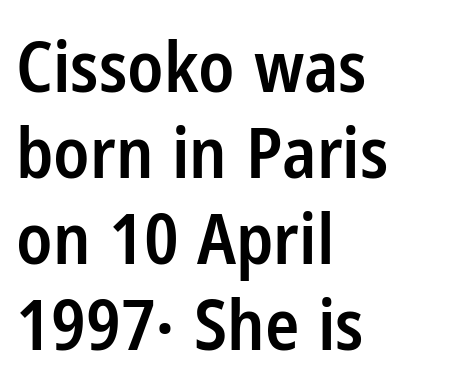
If you drew a ruler down the left edge, every line would touch it. When letters stand straight like this, we call the style roman or upright. A bit beefed up — I'd call it semibold rather than bold. Between one letter and the next there's only the usual sliver of space. This sample has the flowing, uneven cadence of proportional lettering.
